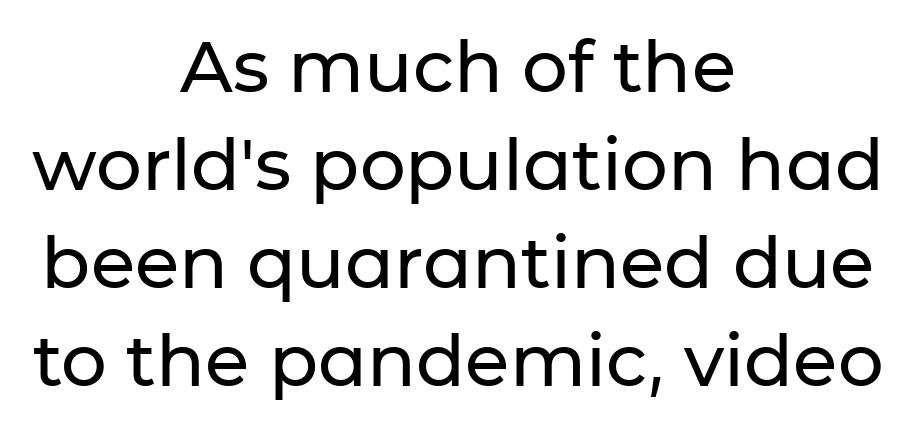
{"serif": "no", "italic": "no", "width": "normal", "stroke_contrast": "low", "x_height": "medium", "monospaced": "no", "underline": "no", "align": "center", "line_spacing": "normal", "line_spacing_ratio": 1.36, "letter_spacing": "normal", "letter_spacing_em": 0.0, "glyph_px": 72}
